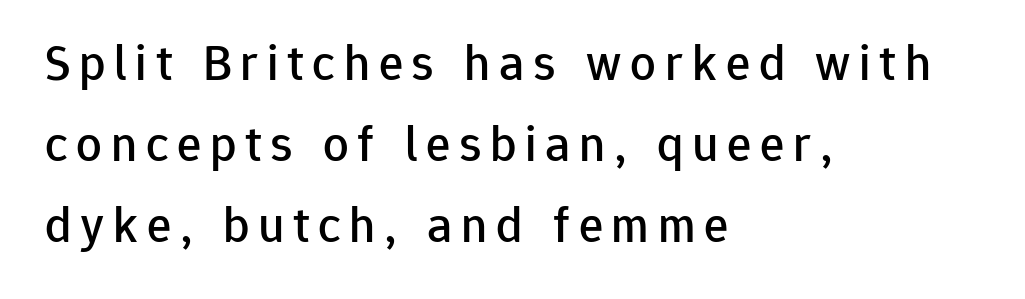
Q: Is the text italic (slanted)? A: No, it is upright.
Q: Is the typeface a serif or a sans-serif typeface? A: Sans-serif.
Q: Is the text underlined? A: No.
Q: How is the paragraph aligned? A: Left-aligned.
Q: Is the spacing between lines tight, normal or loose? A: Normal.
Q: Width (condensed, normal, or wide)? A: Normal.
Q: Stroke contrast? A: Low.
Q: x-height? A: Medium.
Q: Monospaced? A: No.
